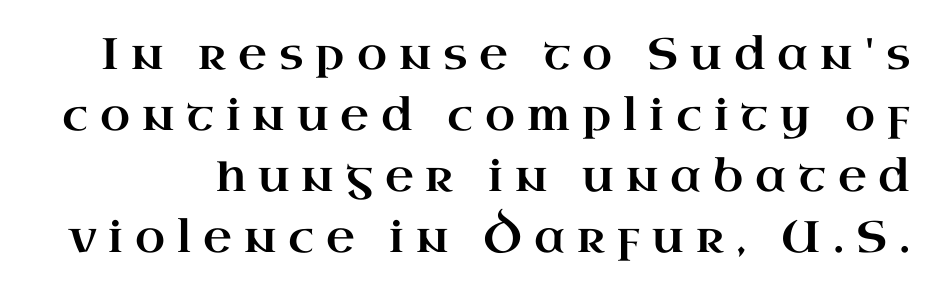
{"serif": "yes", "italic": "no", "width": "wide", "stroke_contrast": "high", "x_height": "small", "monospaced": "no", "underline": "no", "line_spacing": "normal", "line_spacing_ratio": 1.39, "letter_spacing": "wide", "letter_spacing_em": 0.27, "glyph_px": 44}
